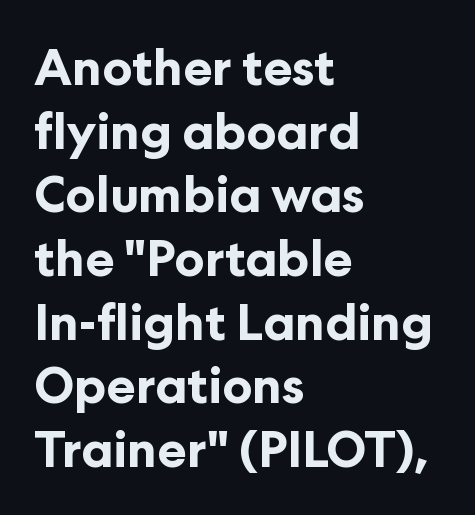
{"serif": "no", "italic": "no", "bold": "yes", "weight": "bold", "width": "normal", "stroke_contrast": "low", "x_height": "medium", "monospaced": "no", "underline": "no", "align": "left", "line_spacing": "normal", "line_spacing_ratio": 1.3, "letter_spacing": "normal", "letter_spacing_em": 0.0, "glyph_px": 49}
